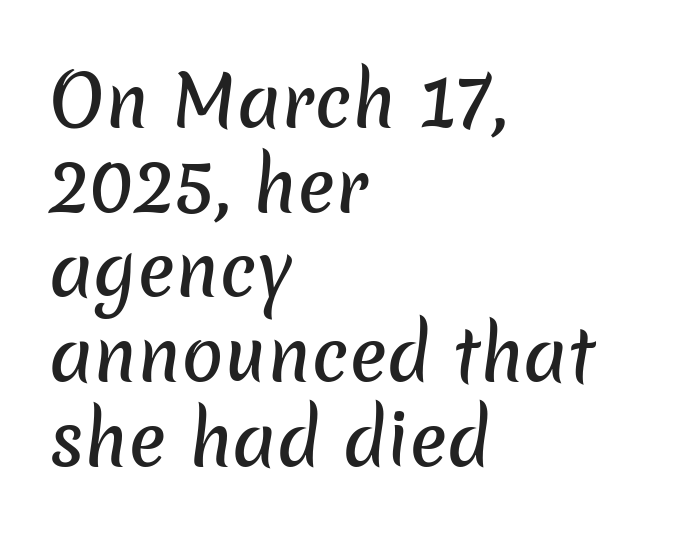
The text was rendered using a sans face with plain stroke endings. Each line starts at the same left margin while the right side varies. The line texture is even and compact thanks to regular tracking. Underline: absent. Do the characters align in a grid? No, the font is proportional.
